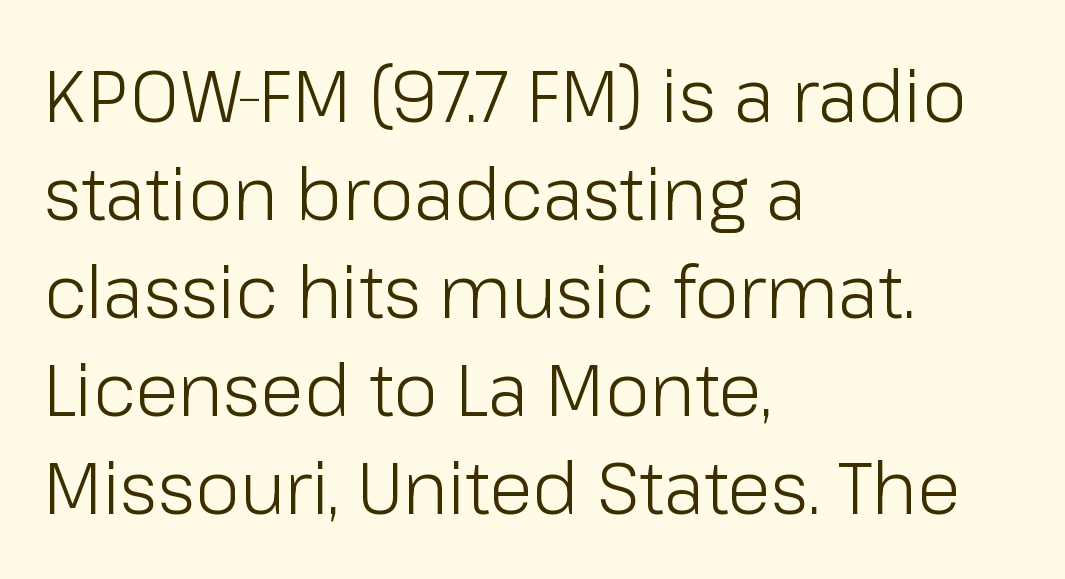
The image shows 72 px light sans-serif type, upright; set left-aligned, normal line spacing (1.36x), normal letter spacing, not underlined; low stroke contrast and a medium x-height.
